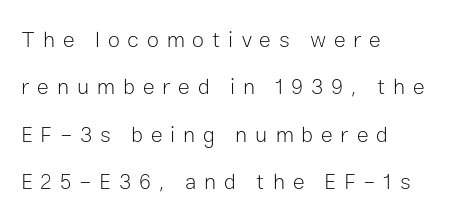
The image shows 22 px text type, upright; set left-aligned, loose line spacing (2.15x), unusually wide letter spacing (+0.36 em), not underlined.
